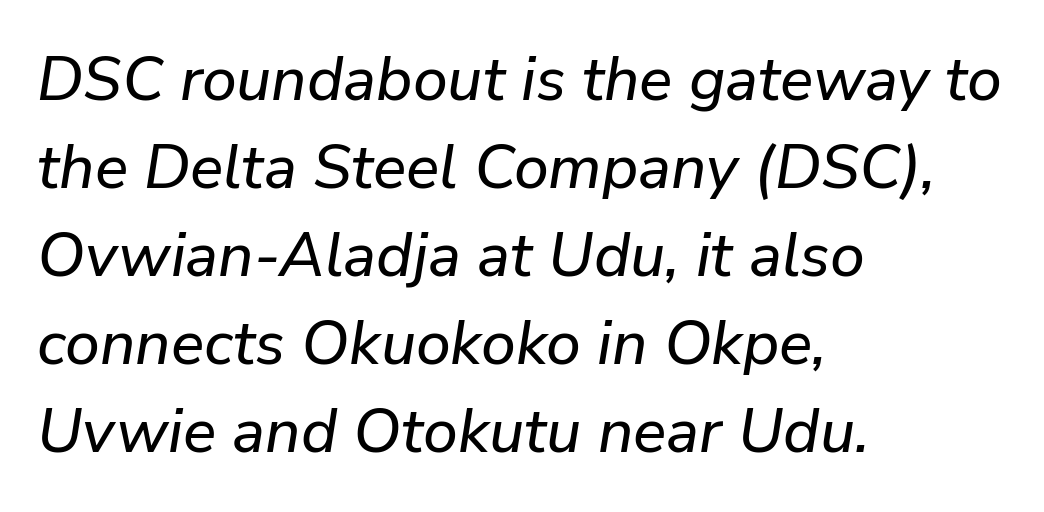
The image shows 62 px text type, italic (leaning right); set left-aligned, normal line spacing (1.42x), normal letter spacing, not underlined; low stroke contrast and a medium x-height.
